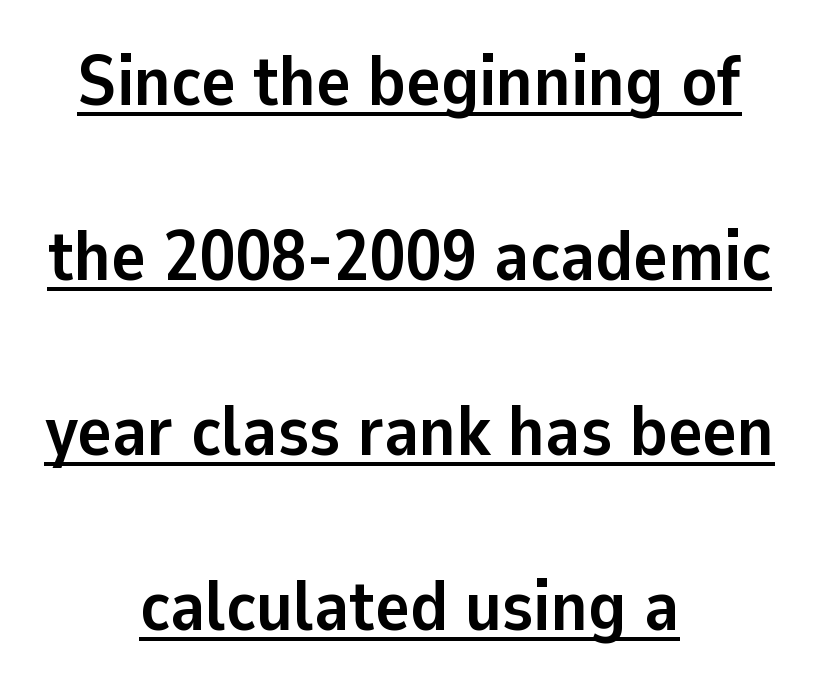
Q: Is the text bold? A: Yes.
Q: Is the text italic (slanted)? A: No, it is upright.
Q: Is the typeface a serif or a sans-serif typeface? A: Sans-serif.
Q: Is the text underlined? A: Yes.
Q: How is the paragraph aligned? A: Centered.
Q: Is the spacing between letters normal or unusually wide? A: Normal.
Q: Is the spacing between lines tight, normal or loose? A: Loose.
Q: Width (condensed, normal, or wide)? A: Normal.
Q: Stroke contrast? A: Low.
Q: x-height? A: Medium.
Q: Monospaced? A: No.
